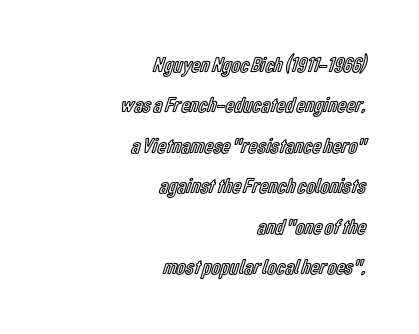
The image shows 22 px text type; set right-aligned, line spacing 1.84x, normal letter spacing, not underlined.
